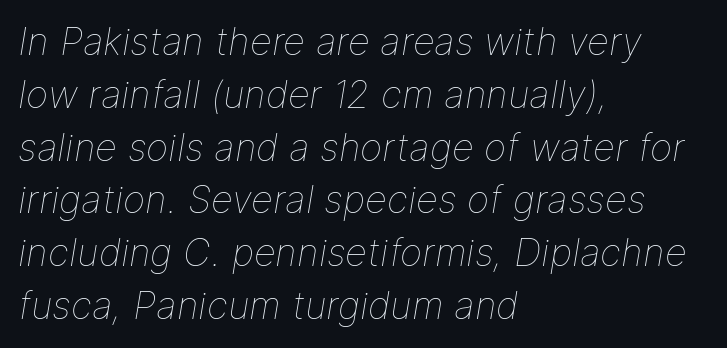
Do the characters align in a grid? No, the font is proportional. This sample uses plain, unmodified letter spacing. The zone under the glyphs is completely vacant. In terms of posture, this sample is oblique. These lines stack with their left ends in a neat column. The typeface has the unassuming heft of standard copy or less.
